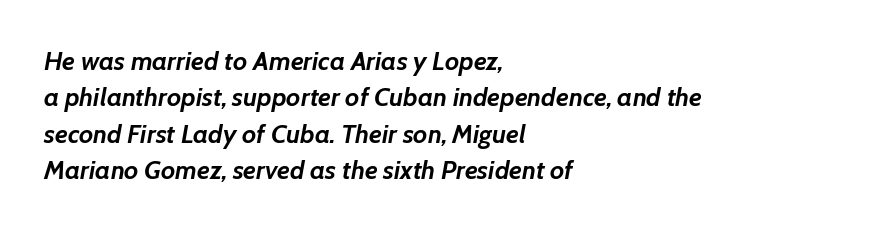
Q: Is the text bold? A: Yes.
Q: Is the text italic (slanted)? A: Yes, it leans right by about 7 degrees.
Q: Is the text underlined? A: No.
Q: How is the paragraph aligned? A: Left-aligned.
Q: Is the spacing between letters normal or unusually wide? A: Normal.
Q: Is the spacing between lines tight, normal or loose? A: Normal.
